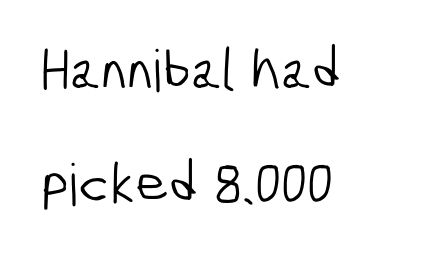
Q: Is the text bold? A: No.
Q: Is the typeface a serif or a sans-serif typeface? A: Sans-serif.
Q: Is the text underlined? A: No.
Q: How is the paragraph aligned? A: Left-aligned.
Q: Is the spacing between letters normal or unusually wide? A: Normal.
Q: Is the spacing between lines tight, normal or loose? A: Loose.
Q: Width (condensed, normal, or wide)? A: Condensed.
Q: Stroke contrast? A: Low.
Q: x-height? A: Medium.
Q: Monospaced? A: No.
